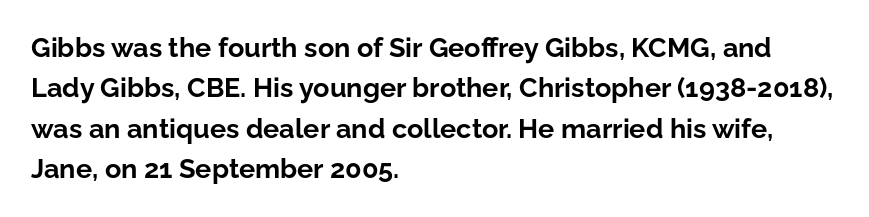
{"italic": "no", "bold": "yes", "underline": "no", "align": "left", "line_spacing": "normal", "line_spacing_ratio": 1.5, "letter_spacing": "normal", "letter_spacing_em": 0.0, "glyph_px": 27}
